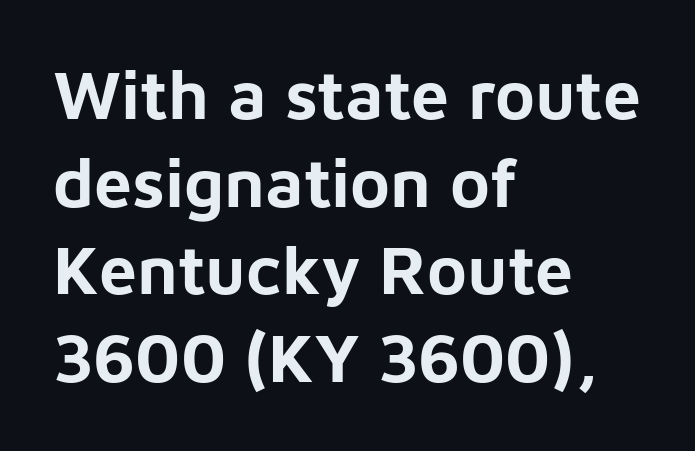
Q: Is the text bold? A: Yes.
Q: Is the text italic (slanted)? A: No, it is upright.
Q: Is the typeface a serif or a sans-serif typeface? A: Sans-serif.
Q: Is the text underlined? A: No.
Q: How is the paragraph aligned? A: Left-aligned.
Q: Is the spacing between letters normal or unusually wide? A: Normal.
Q: Is the spacing between lines tight, normal or loose? A: Normal.
Q: Width (condensed, normal, or wide)? A: Normal.
Q: Stroke contrast? A: Low.
Q: x-height? A: Medium.
Q: Monospaced? A: No.
